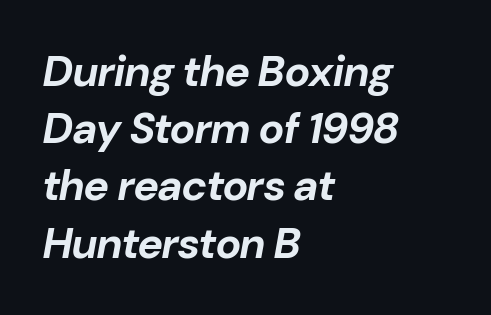
As a designer I'd log this as weight 700, bold. Do the characters align in a grid? No, the font is proportional. Type without underlining. Is the letter spacing exaggerated? No — it looks like the ordinary default.
